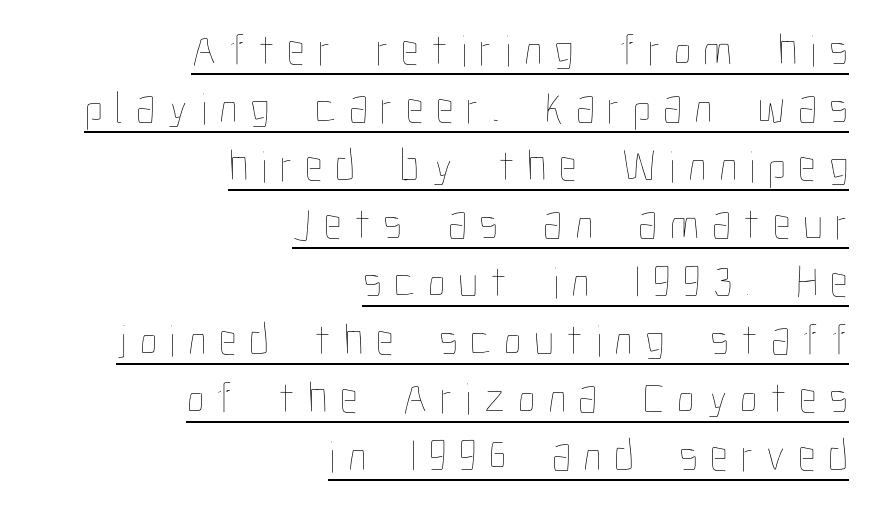
The image shows 45 px thin, condensed type, upright; set right-aligned, normal line spacing (1.29x), unusually wide letter spacing (+0.28 em), underlined; low stroke contrast and a medium x-height.
